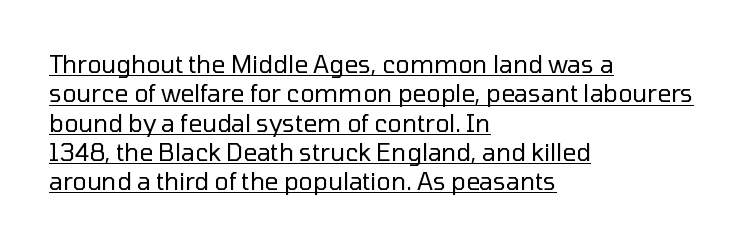
Q: Is the text bold? A: No.
Q: Is the text italic (slanted)? A: No, it is upright.
Q: Is the text underlined? A: Yes.
Q: How is the paragraph aligned? A: Left-aligned.
Q: Is the spacing between letters normal or unusually wide? A: Normal.
